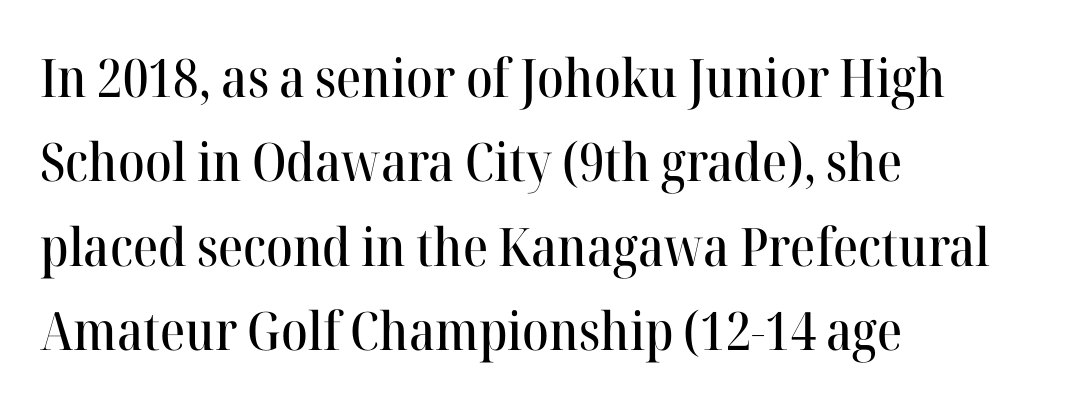
The image shows 53 px serif type, upright; set left-aligned, normal line spacing (1.59x), normal letter spacing, not underlined; high stroke contrast and a medium x-height.
